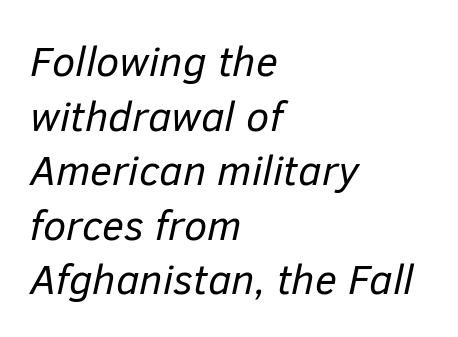
Q: Is the text bold? A: No.
Q: Is the text italic (slanted)? A: Yes, it leans right by about 12 degrees.
Q: Is the text underlined? A: No.
Q: How is the paragraph aligned? A: Left-aligned.
Q: Is the spacing between letters normal or unusually wide? A: Normal.
Q: Is the spacing between lines tight, normal or loose? A: Normal.
Q: Width (condensed, normal, or wide)? A: Normal.
Q: Stroke contrast? A: Low.
Q: x-height? A: Medium.
Q: Monospaced? A: No.
